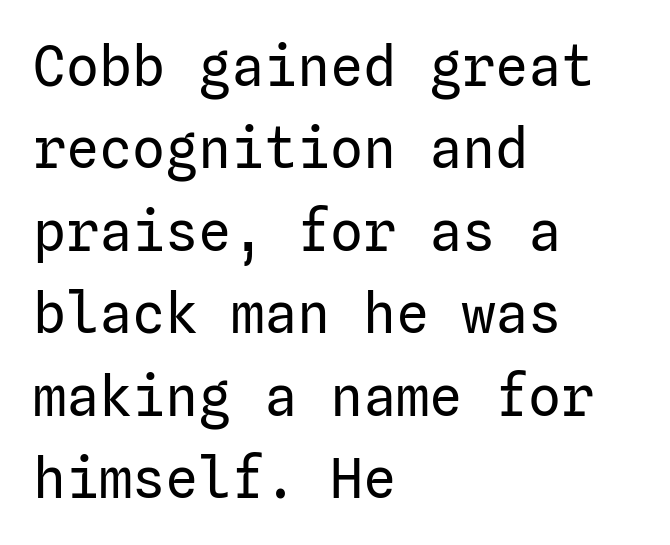
The image shows 55 px regular-weight sans-serif type, upright; set left-aligned, normal line spacing (1.5x), normal letter spacing, not underlined; low stroke contrast and a medium x-height.
